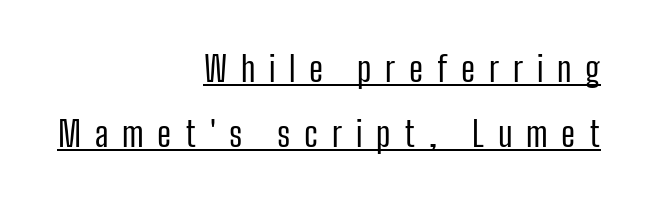
{"serif": "no", "italic": "no", "bold": "no", "weight": "regular", "width": "condensed", "stroke_contrast": "low", "x_height": "medium", "monospaced": "no", "underline": "yes", "align": "right", "line_spacing_ratio": 1.87, "letter_spacing": "wide", "letter_spacing_em": 0.39, "glyph_px": 35}
